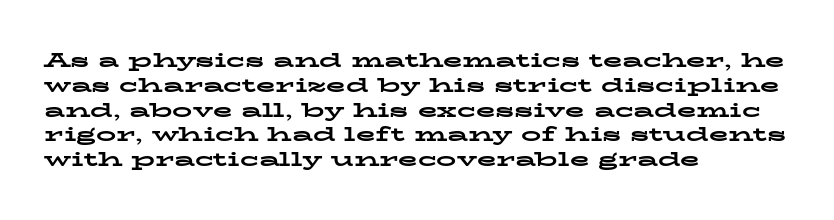
Line starts are locked; line ends wander. Tracking value appears to be zero — textbook default spacing. Style check: upright. Rule under the text: the space is simply empty. Heavy-handed strokes throughout: this text is bold.
